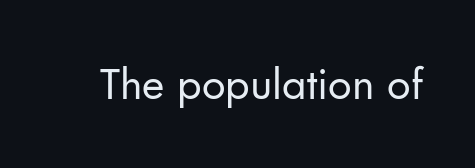
Inter-character spacing is left at the font's built-in metrics. Stem width sits at or under what a default text font uses. Character widths vary here, with narrow letters taking less room than wide ones. The axis of the letterforms is exactly vertical. Nope, no serifs anywhere on these letters. A clean baseline with only descenders dipping below it.
